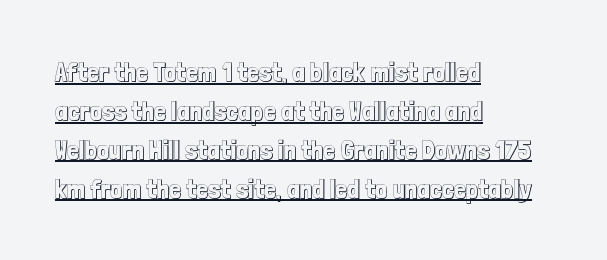
The image shows 27 px text type, upright; set left-aligned, normal line spacing (1.44x), normal letter spacing, underlined.
